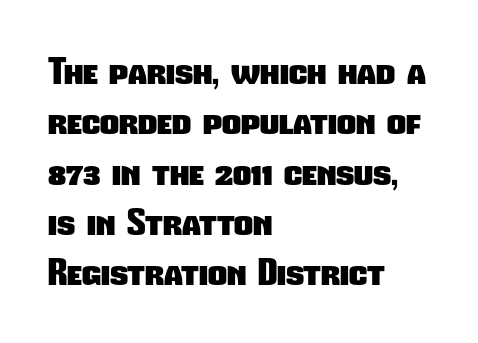
The rendering keeps characters at their native spacing. The typesetting leans heavy: a genuine bold. Varying glyph widths throughout — classic text-font behaviour. A normal amount of white space separates one row of letters from the next.
